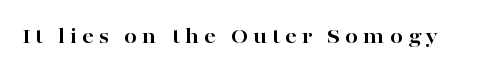
The image shows 23 px bold type, upright; set unusually wide letter spacing (+0.21 em), not underlined.
